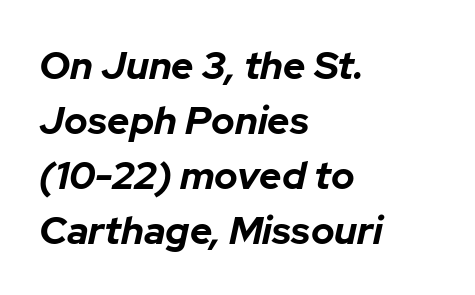
The text block is weighted toward the left margin, trailing off unevenly rightward. This is heavy type, rendered in bold. Between one letter and the next there's only the usual sliver of space. Check the space under the baseline: it is left empty.
